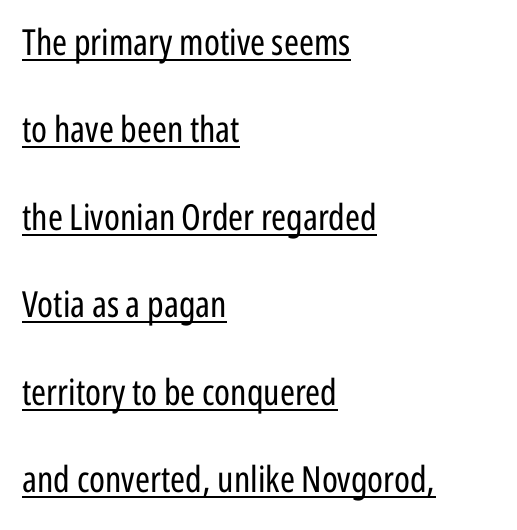
No chunkiness to these letters — they're not bold. Here the glyphs are tracked normally, forming tight word shapes. Font category for this specimen: sans-serif. A typesetter would call this leading open, well beyond the default. Which margin do the lines hug? The left one — the right edge is uneven. Note the varied advance widths — an 'i' is clearly narrower than an 'm'.
